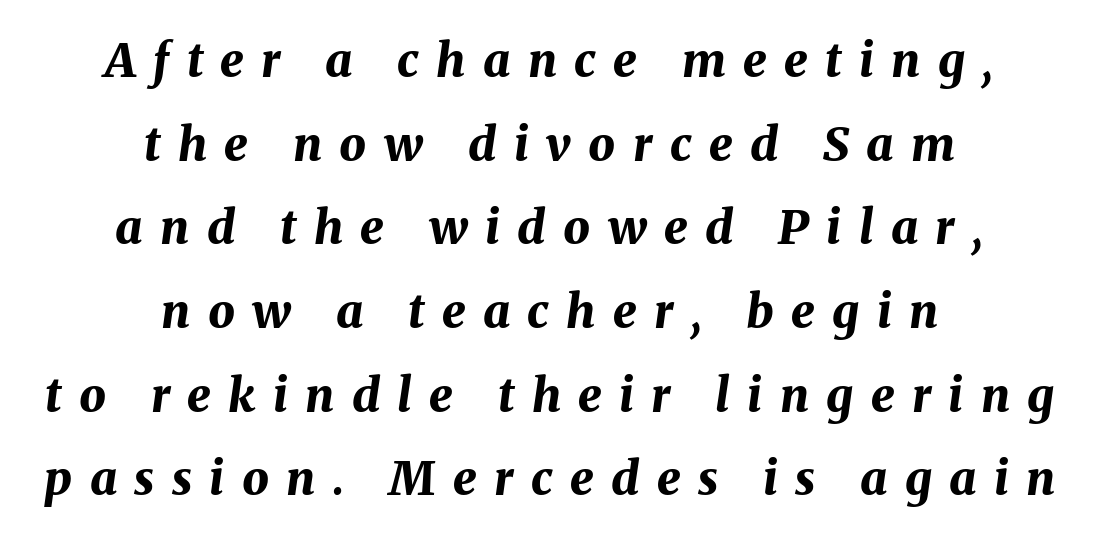
{"italic": "yes", "lean": "right", "slant_degrees": 8, "bold": "yes", "weight": "bold", "width": "normal", "stroke_contrast": "medium", "x_height": "medium", "monospaced": "no", "underline": "no", "align": "center", "line_spacing_ratio": 1.78, "letter_spacing": "wide", "letter_spacing_em": 0.37, "glyph_px": 47}
